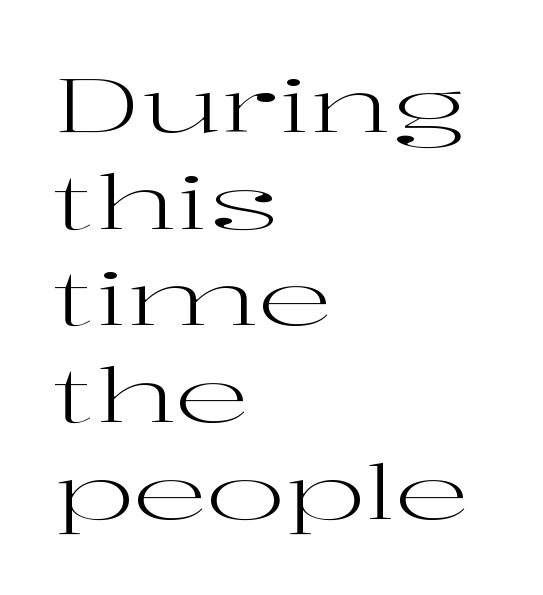
Q: Is the text bold? A: No.
Q: Is the text italic (slanted)? A: No, it is upright.
Q: Is the typeface a serif or a sans-serif typeface? A: Serif.
Q: Is the text underlined? A: No.
Q: How is the paragraph aligned? A: Left-aligned.
Q: Is the spacing between letters normal or unusually wide? A: Normal.
Q: Is the spacing between lines tight, normal or loose? A: Normal.
Q: Width (condensed, normal, or wide)? A: Wide.
Q: Stroke contrast? A: High.
Q: x-height? A: Medium.
Q: Monospaced? A: No.
